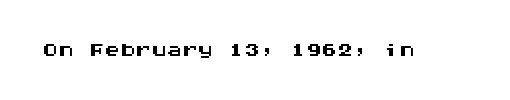
Q: Is the text italic (slanted)? A: No, it is upright.
Q: Is the typeface a serif or a sans-serif typeface? A: Sans-serif.
Q: Is the text underlined? A: No.
Q: Is the spacing between letters normal or unusually wide? A: Normal.
Q: Width (condensed, normal, or wide)? A: Wide.
Q: Stroke contrast? A: Medium.
Q: x-height? A: Large.
Q: Monospaced? A: Yes.
